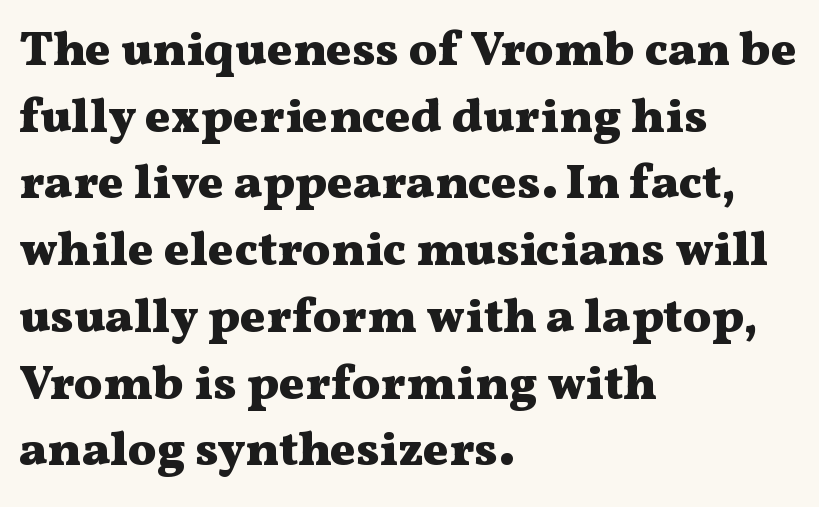
Q: Is the text bold? A: Yes.
Q: Is the text italic (slanted)? A: No, it is upright.
Q: Is the typeface a serif or a sans-serif typeface? A: Serif.
Q: Is the text underlined? A: No.
Q: How is the paragraph aligned? A: Left-aligned.
Q: Is the spacing between letters normal or unusually wide? A: Normal.
Q: Is the spacing between lines tight, normal or loose? A: Normal.
Q: Width (condensed, normal, or wide)? A: Wide.
Q: Stroke contrast? A: Medium.
Q: x-height? A: Medium.
Q: Monospaced? A: No.
